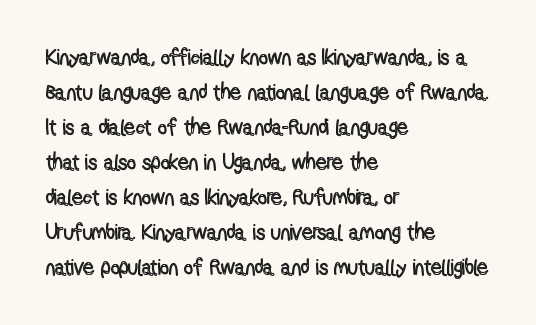
The vertical gap from one line to the next is medium. In terms of posture, this sample is upright. The ragged edge is on the right, which tells us the setting is flush left. Look at the tracking — it's just the regular setting, nothing added. Only glyphs here, with clear space below each row.
